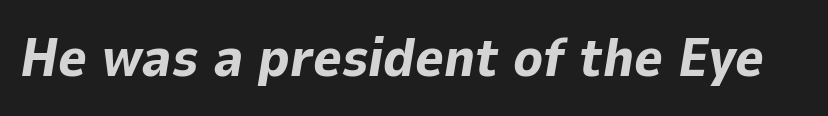
The image shows 55 px bold type, italic (leaning right); set normal letter spacing, not underlined; low stroke contrast and a medium x-height.
